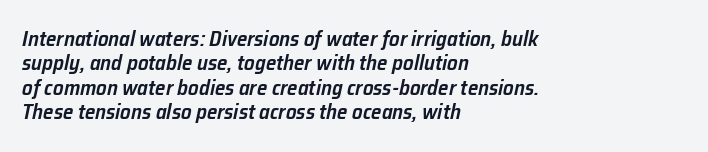
Any mark beneath the type? The region is blank. Tracking value appears to be zero — textbook default spacing. The glyphs look as if they've been sheared to an angle. Reading down the block, your eye returns to a fixed left position each line.
